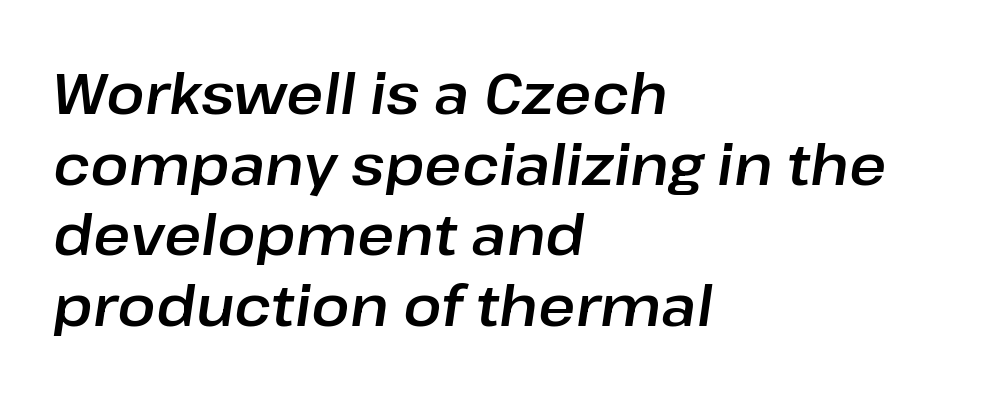
Q: Is the text italic (slanted)? A: Yes, it leans right by about 8 degrees.
Q: Is the text underlined? A: No.
Q: How is the paragraph aligned? A: Left-aligned.
Q: Is the spacing between letters normal or unusually wide? A: Normal.
Q: Width (condensed, normal, or wide)? A: Normal.
Q: Stroke contrast? A: Low.
Q: x-height? A: Medium.
Q: Monospaced? A: No.
